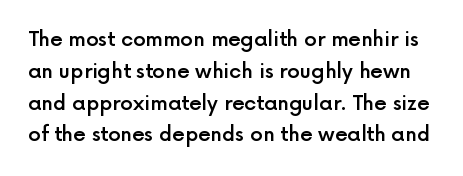
Each glyph is drawn with semibold strokes, heavier than normal yet not fully bold. Default kerning and tracking; the words read as compact shapes. Compared with typical paragraphs, the rows here are spaced about the same. Tall strokes in this sample are plumb rather than angled.
